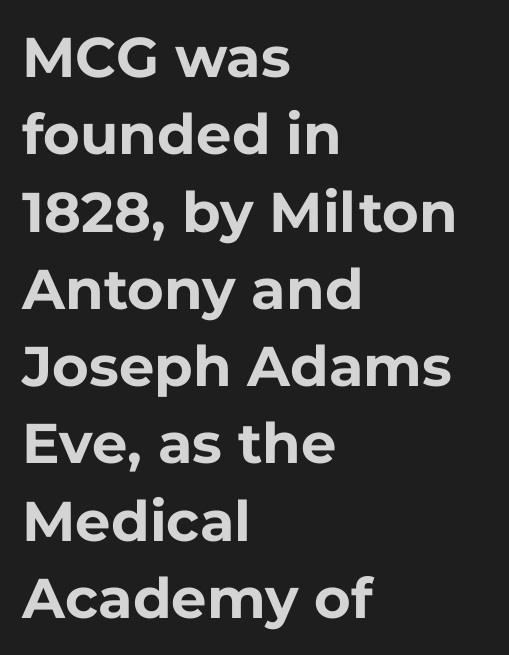
Letterform terminals end flat and unadorned throughout the passage. There is no visible air inserted between adjacent glyphs. No italicization has been applied; the sample stays upright. Summary of vertical rhythm: regular, with standard interline spacing. Check the space under the baseline: it is left empty.
